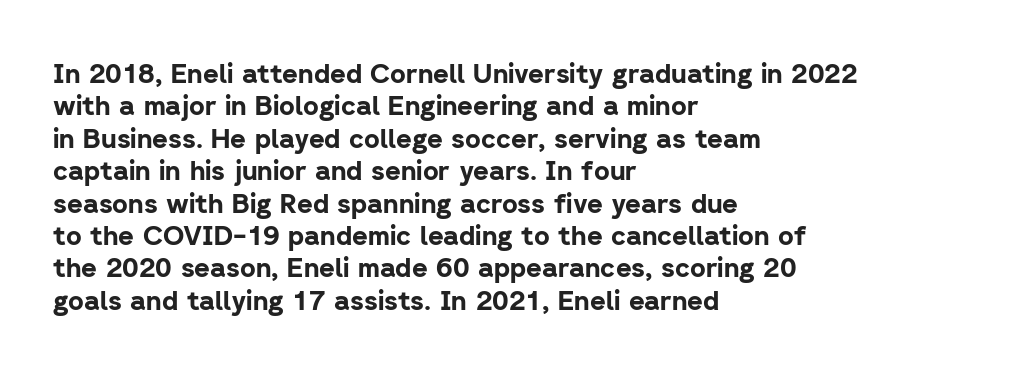
{"italic": "no", "bold": "yes", "underline": "no", "align": "left", "line_spacing_ratio": 1.2, "letter_spacing": "normal", "letter_spacing_em": 0.0, "glyph_px": 27}
